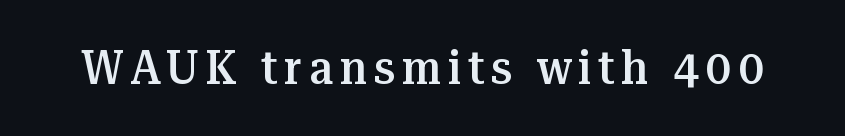
{"serif": "yes", "italic": "no", "bold": "semi", "weight": "semibold", "width": "normal", "stroke_contrast": "medium", "x_height": "medium", "monospaced": "no", "underline": "no", "glyph_px": 47}
